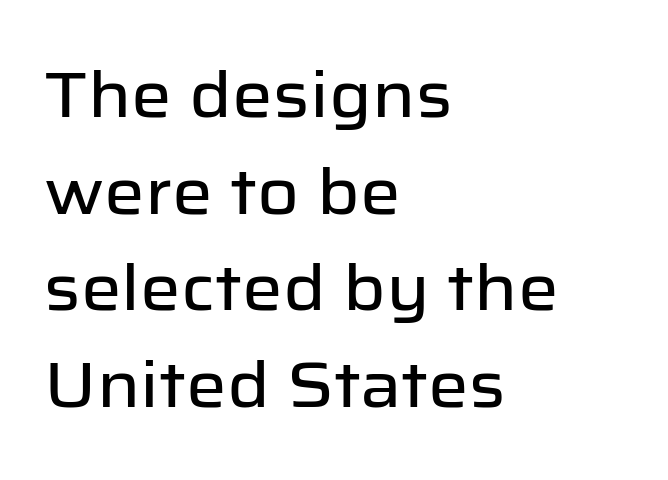
Regular leading. The gaps between neighbouring characters are ordinary and unremarkable. Grotesque or geometric, the face here clearly has no serifs. A typesetter would call this proportional, since set widths differ per character.
